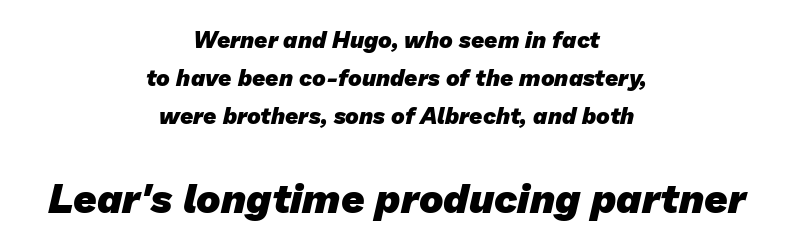
Q: Is the text bold? A: Yes.
Q: Is the typeface a serif or a sans-serif typeface? A: Sans-serif.
Q: Is the text underlined? A: No.
Q: How is the paragraph aligned? A: Centered.
Q: Is the spacing between letters normal or unusually wide? A: Normal.
Q: Is the spacing between lines tight, normal or loose? A: Normal.
Q: Which block of text is set in a larger size, the first (top) or the second (bottom)? A: The second (bottom) one.
Q: Width (condensed, normal, or wide)? A: Normal.
Q: Stroke contrast? A: Low.
Q: x-height? A: Medium.
Q: Monospaced? A: No.
